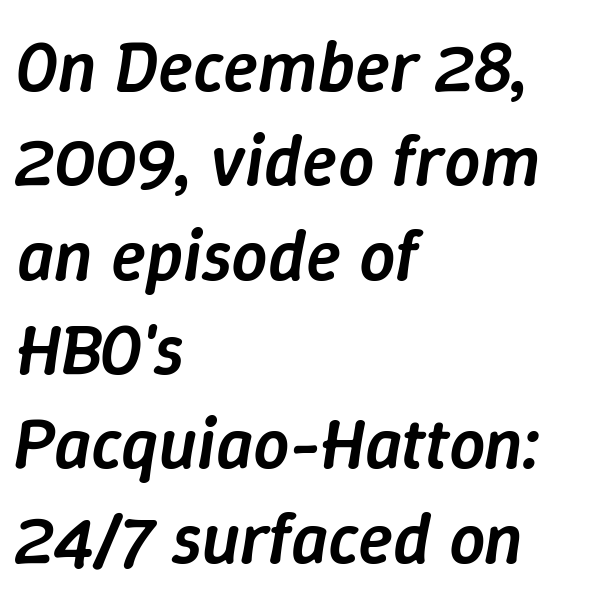
In terms of posture, this sample is oblique. The letters sit at their default tracking, neither squeezed nor spread. These lines are set flush left with a ragged right edge. The rendering uses a semibold face; strokes are thickened but not to full bold.
